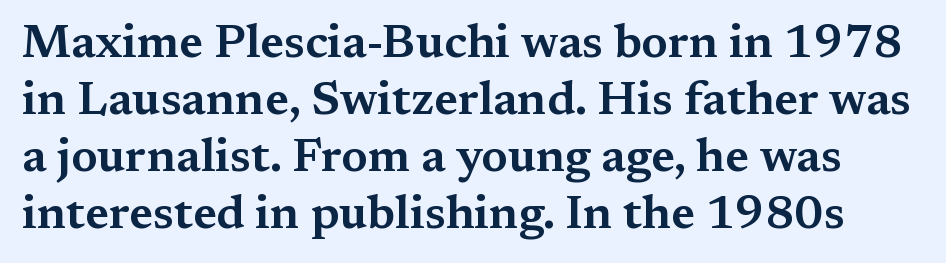
The image shows 47 px wide serif type, upright; set line spacing 1.21x, normal letter spacing, not underlined; medium stroke contrast and a medium x-height.
